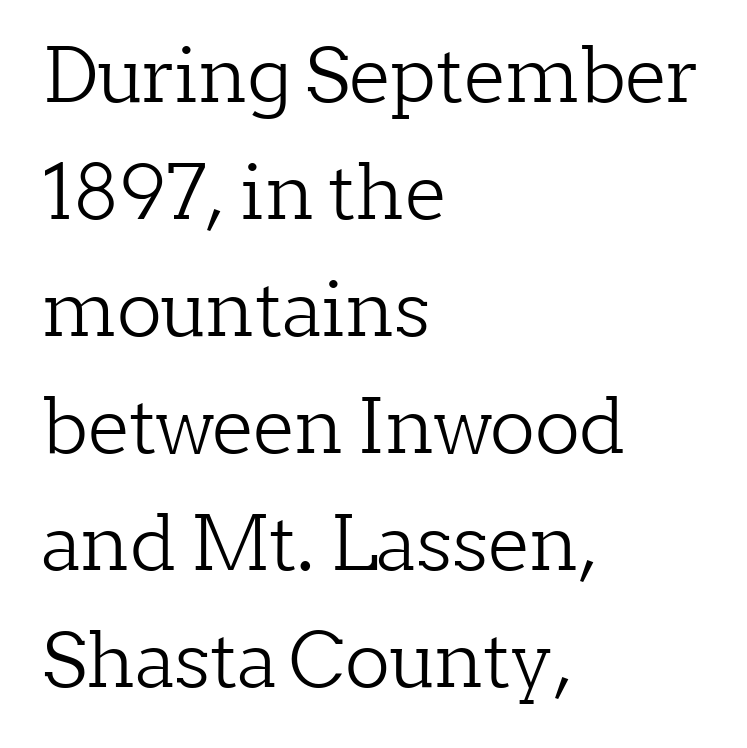
The image shows 75 px light serif type, upright; set left-aligned, normal line spacing (1.56x), normal letter spacing, not underlined; low stroke contrast and a medium x-height.
